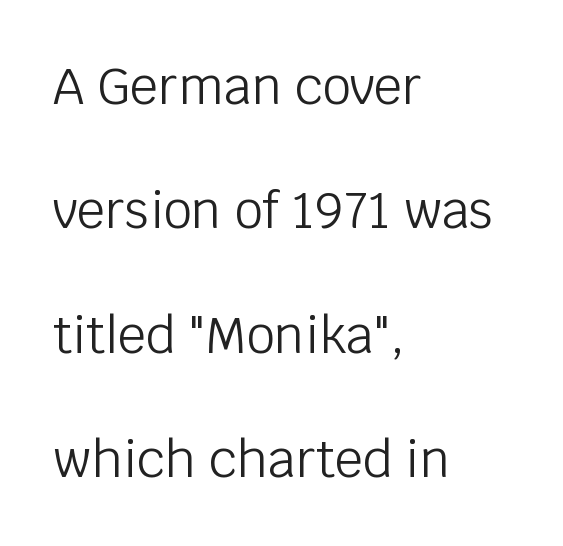
Vertical strokes here are truly vertical. The tracking reads as untouched default to a designer's eye. What kind of face is this? One without serifs — a sans. Varying glyph widths throughout — classic text-font behaviour.
